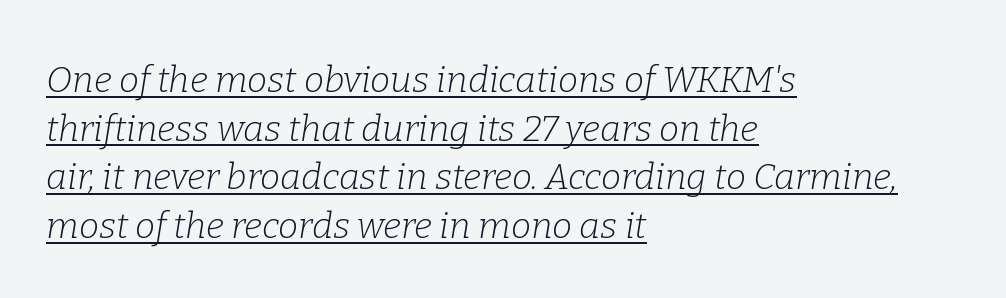
These glyphs show unthickened strokes, regular width or finer. Observe the lean: these are italic letterforms. Rows of type keep a routine distance in the vertical direction. The passage shown has conventional tracking throughout. What kind of face is this? One with serifs.
